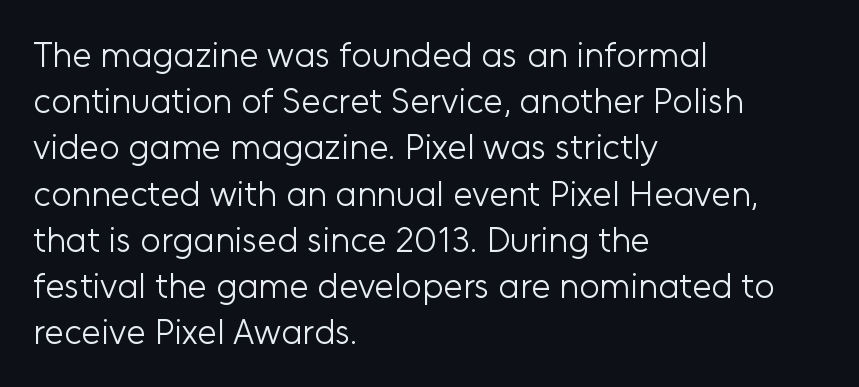
Summary of vertical rhythm: regular, with standard interline spacing. Students, note that the glyphs here touch the page at normal intervals. The specimen omits any rule beneath the text block's lines. Weight: regular or lighter. The specimen reads as upright at a glance. Teacher's note: observe the even left margin — that is flush-left alignment.
